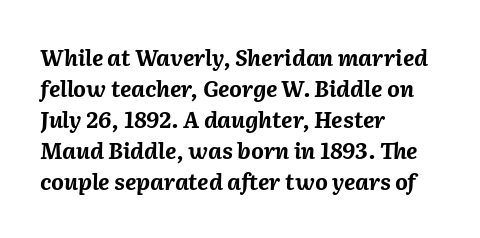
Typeset ragged right — the left edge is the straight one. Nobody drew a line under any word here. Typographic density is high because the face is bold. The designer left line spacing at the default. If you drew a line through each stem, it would be angled.
